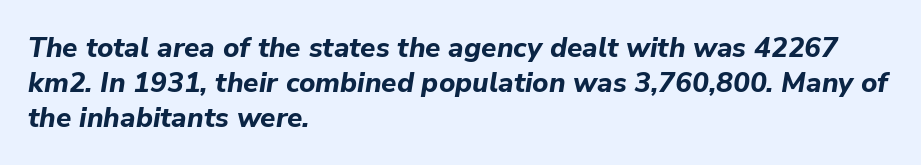
{"italic": "yes", "lean": "right", "slant_degrees": 9, "bold": "yes", "weight": "bold", "width": "normal", "stroke_contrast": "low", "x_height": "medium", "monospaced": "no", "underline": "no", "align": "left", "line_spacing": "normal", "line_spacing_ratio": 1.25, "letter_spacing": "normal", "letter_spacing_em": 0.0, "glyph_px": 28}
